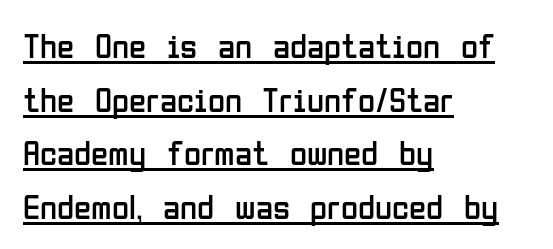
{"serif": "no", "italic": "no", "bold": "no", "weight": "regular", "width": "condensed", "stroke_contrast": "low", "x_height": "medium", "monospaced": "no", "underline": "yes", "align": "left", "line_spacing": "normal", "line_spacing_ratio": 1.53, "letter_spacing": "normal", "letter_spacing_em": 0.0, "glyph_px": 35}
